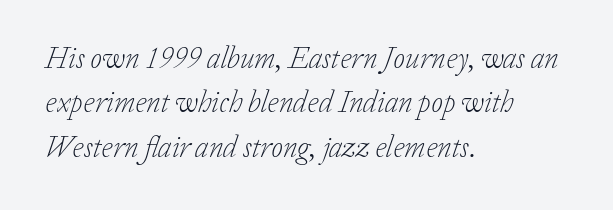
The image shows 30 px light serif type, italic (leaning right); set left-aligned, normal line spacing (1.48x), normal letter spacing, not underlined; low stroke contrast and a medium x-height.
